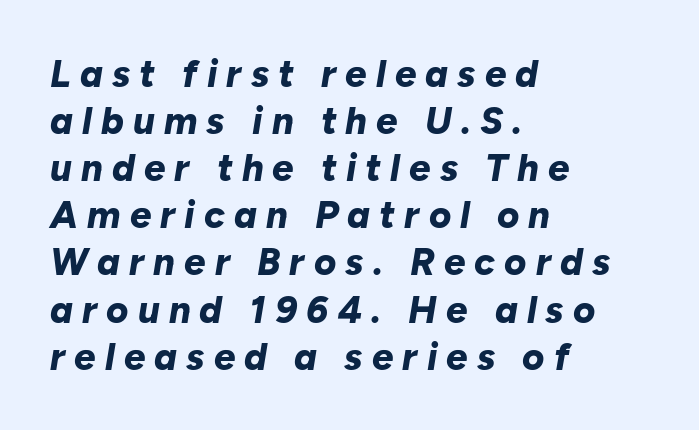
A typesetter would call this heavily tracked-out type. Character widths vary here, with narrow letters taking less room than wide ones. A student would call this left alignment; a typographer would say flush left, rag right. The passage shown leans; its letterforms are oblique. Just letters on the line, the space beneath them empty.
